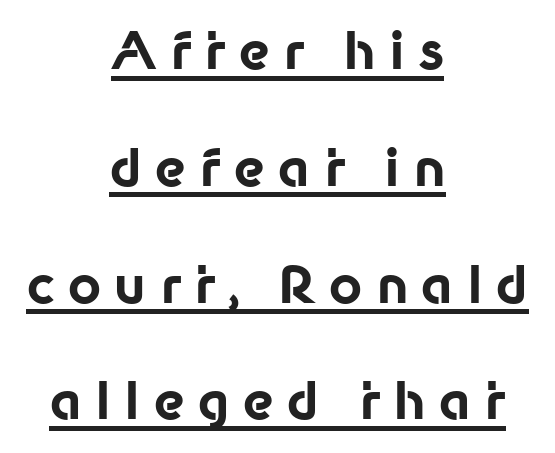
The face used here is a sans, in the tradition of grotesques and geometrics. This is roman type, the default non-slanted kind. Layout note: lines centered. What's the leading like? Stretched, with rows far apart. Does the weight exceed regular? Yes, all the way to bold. You could not count columns in this text — the font is proportionally spaced.
